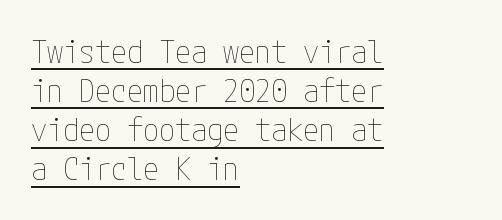
You can tell it's not italic because the verticals are truly vertical. Notice how the passage keeps a crisp vertical edge on the left only. Nothing unusual about the tracking: characters are spaced as the font intends. Has an underline been added? It has. Compared with a typical body face, this is equally light or lighter still.
